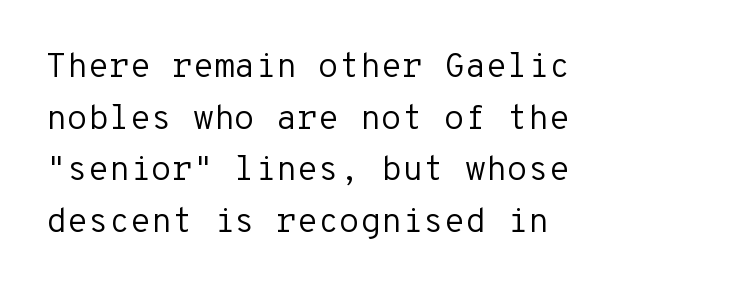
Q: Is the text bold? A: No.
Q: Is the text italic (slanted)? A: No, it is upright.
Q: Is the typeface a serif or a sans-serif typeface? A: Sans-serif.
Q: Is the text underlined? A: No.
Q: How is the paragraph aligned? A: Left-aligned.
Q: Is the spacing between letters normal or unusually wide? A: Normal.
Q: Is the spacing between lines tight, normal or loose? A: Normal.
Q: Width (condensed, normal, or wide)? A: Normal.
Q: Stroke contrast? A: Low.
Q: x-height? A: Medium.
Q: Monospaced? A: Yes.
